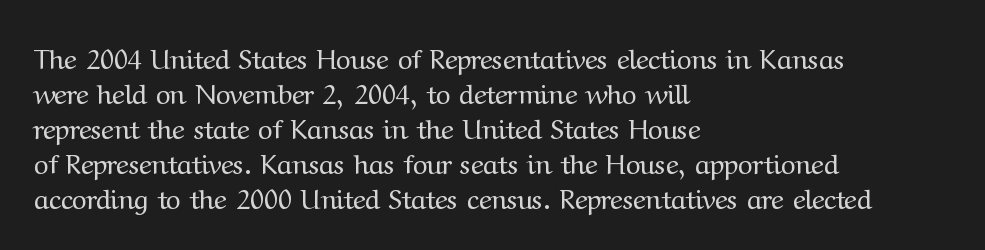
The font is comparable to plain body text, perhaps lighter. Each row of text sits above clean, open space. The tracking reads as untouched default to a designer's eye. A normal amount of white space separates one row of letters from the next. Line beginnings align vertically; line endings do not.
